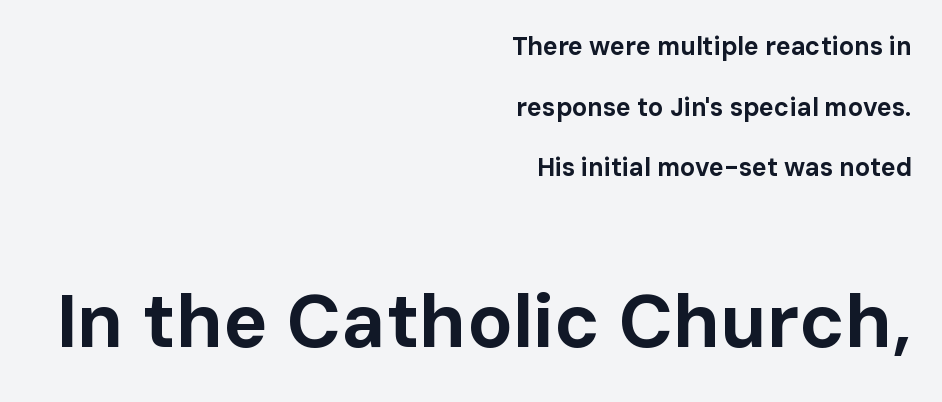
{"serif": "no", "italic": "no", "bold": "yes", "weight": "bold", "width": "normal", "stroke_contrast": "low", "x_height": "medium", "monospaced": "no", "underline": "no", "align": "right", "line_spacing": "loose", "line_spacing_ratio": 2.43, "letter_spacing": "normal", "letter_spacing_em": 0.0, "larger_block": "second", "size_ratio": 3.0, "glyph_px": 75}
